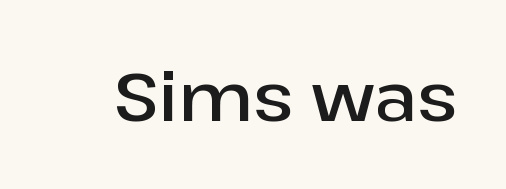
Q: Is the text bold? A: Semi-bold.
Q: Is the text italic (slanted)? A: No, it is upright.
Q: Is the typeface a serif or a sans-serif typeface? A: Sans-serif.
Q: Is the text underlined? A: No.
Q: Is the spacing between letters normal or unusually wide? A: Normal.
Q: Width (condensed, normal, or wide)? A: Normal.
Q: Stroke contrast? A: Low.
Q: x-height? A: Medium.
Q: Monospaced? A: No.
